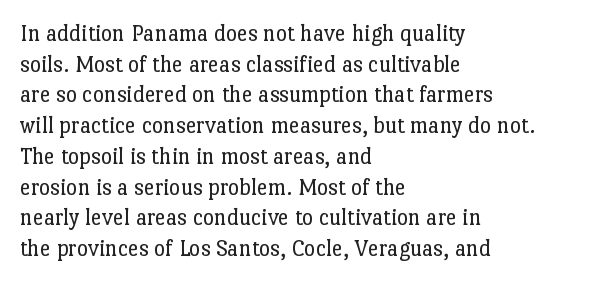
{"italic": "no", "bold": "no", "underline": "no", "align": "left", "line_spacing": "normal", "line_spacing_ratio": 1.28, "letter_spacing": "normal", "letter_spacing_em": 0.0, "glyph_px": 24}
